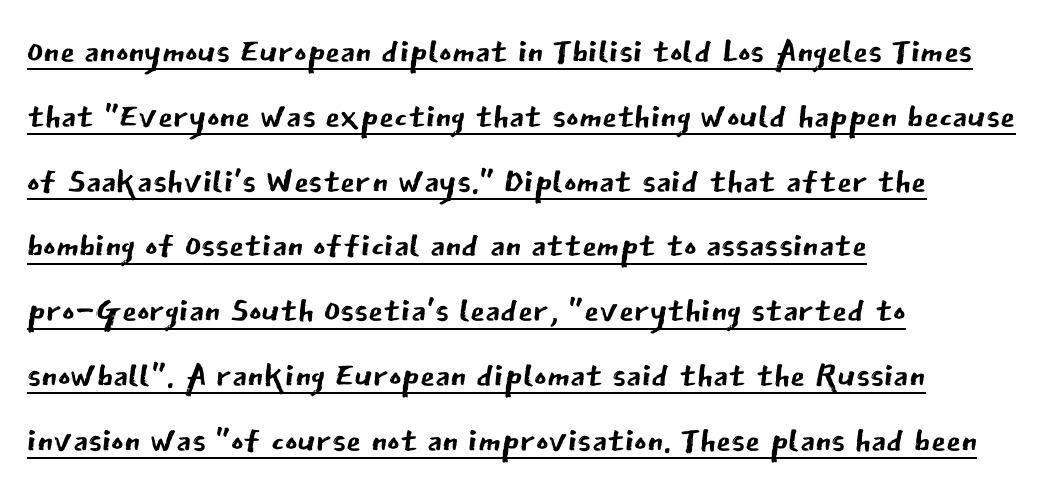
Caption: lettering with a line underneath. Does the lettering tilt? It doesn't — this is upright. Leading: standard. Reading down the block, your eye returns to a fixed left position each line. In terms of letterspacing, this is plain default setting. I'd call this a sans setting — the letters go barefoot.
